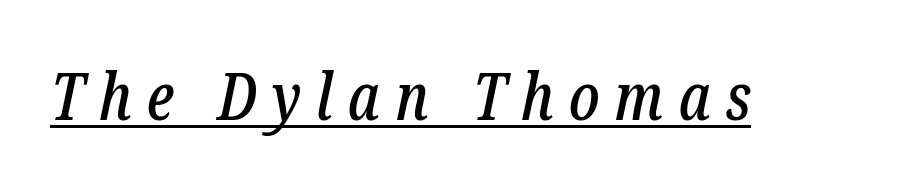
{"serif": "yes", "italic": "yes", "lean": "right", "slant_degrees": 12, "width": "condensed", "stroke_contrast": "low", "x_height": "medium", "monospaced": "no", "underline": "yes", "letter_spacing": "wide", "letter_spacing_em": 0.23, "glyph_px": 65}
